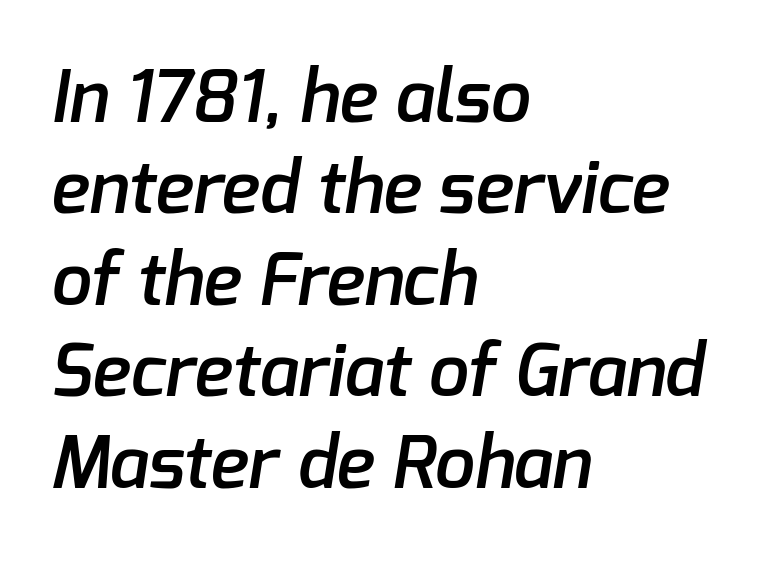
Q: Is the text bold? A: Semi-bold.
Q: Is the typeface a serif or a sans-serif typeface? A: Sans-serif.
Q: Is the text underlined? A: No.
Q: How is the paragraph aligned? A: Left-aligned.
Q: Is the spacing between letters normal or unusually wide? A: Normal.
Q: Is the spacing between lines tight, normal or loose? A: Normal.
Q: Width (condensed, normal, or wide)? A: Normal.
Q: Stroke contrast? A: Low.
Q: x-height? A: Medium.
Q: Monospaced? A: No.
